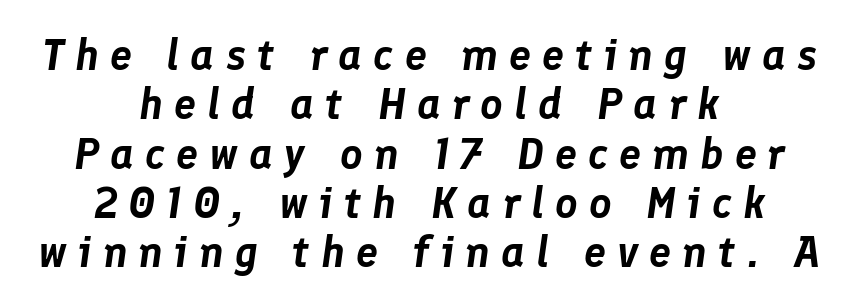
Q: Is the text italic (slanted)? A: Yes, it leans right by about 8 degrees.
Q: Is the text underlined? A: No.
Q: How is the paragraph aligned? A: Centered.
Q: Is the spacing between letters normal or unusually wide? A: Unusually wide.
Q: Is the spacing between lines tight, normal or loose? A: Tight.
Q: Width (condensed, normal, or wide)? A: Normal.
Q: Stroke contrast? A: Low.
Q: x-height? A: Medium.
Q: Monospaced? A: No.
